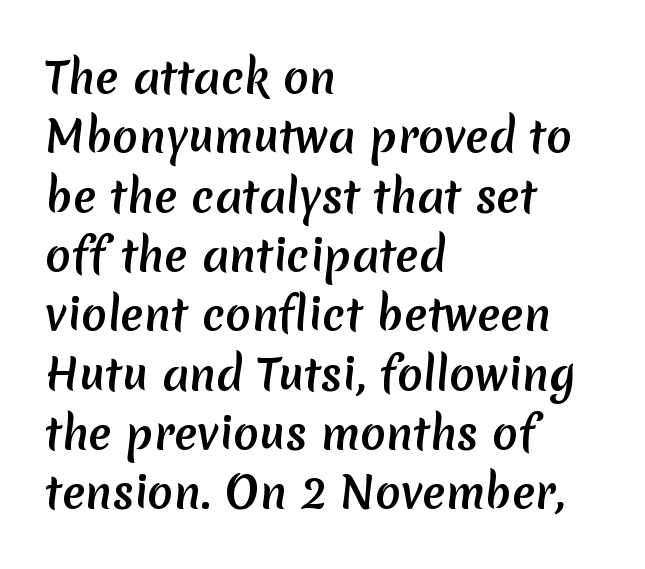
The letterforms sit shoulder to shoulder at normal distance. These lines are rendered in a variable-pitch font. Each line starts at the same left margin while the right side varies. The space between consecutive lines is moderate. Check the space under the baseline: it is left empty. These words are printed bold, with thick strokes throughout.
